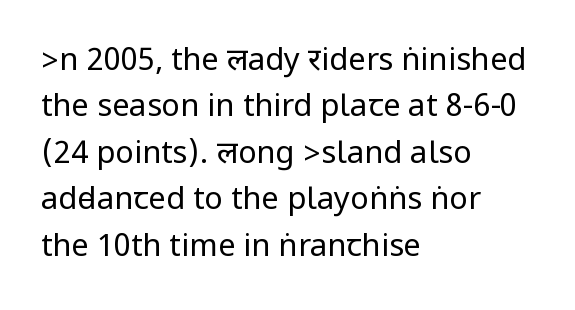
Q: Is the text bold? A: No.
Q: Is the text italic (slanted)? A: No, it is upright.
Q: Is the typeface a serif or a sans-serif typeface? A: Sans-serif.
Q: Is the text underlined? A: No.
Q: How is the paragraph aligned? A: Left-aligned.
Q: Is the spacing between letters normal or unusually wide? A: Normal.
Q: Is the spacing between lines tight, normal or loose? A: Normal.
Q: Width (condensed, normal, or wide)? A: Condensed.
Q: Stroke contrast? A: Low.
